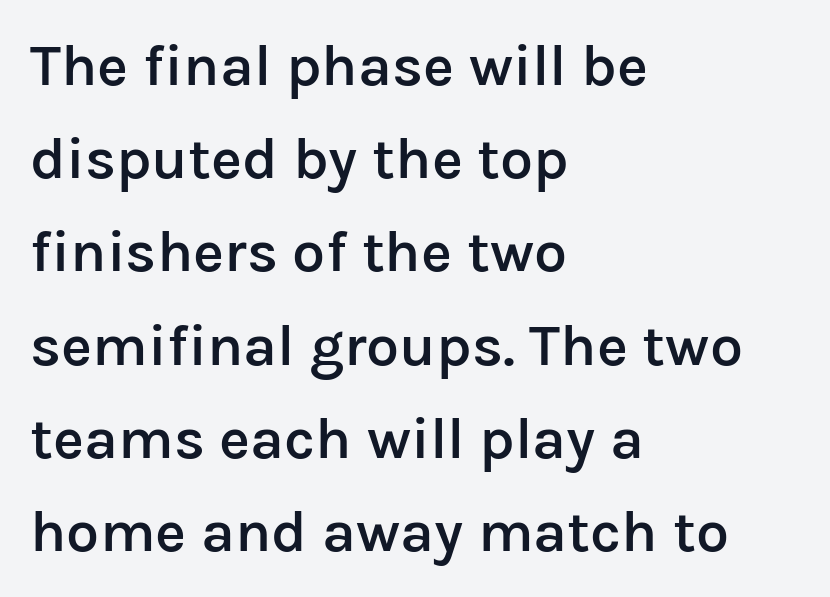
These lines are rendered in a variable-pitch font. The space directly below the letters is spotless. This is sans-serif lettering, the kind often seen on screens and signage. The rows are spaced the way most documents space them.
